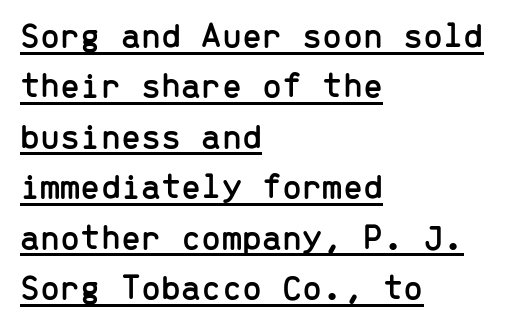
Q: Is the text italic (slanted)? A: No, it is upright.
Q: Is the typeface a serif or a sans-serif typeface? A: Sans-serif.
Q: Is the text underlined? A: Yes.
Q: How is the paragraph aligned? A: Left-aligned.
Q: Is the spacing between letters normal or unusually wide? A: Normal.
Q: Is the spacing between lines tight, normal or loose? A: Normal.
Q: Width (condensed, normal, or wide)? A: Normal.
Q: Stroke contrast? A: Low.
Q: x-height? A: Medium.
Q: Monospaced? A: Yes.
